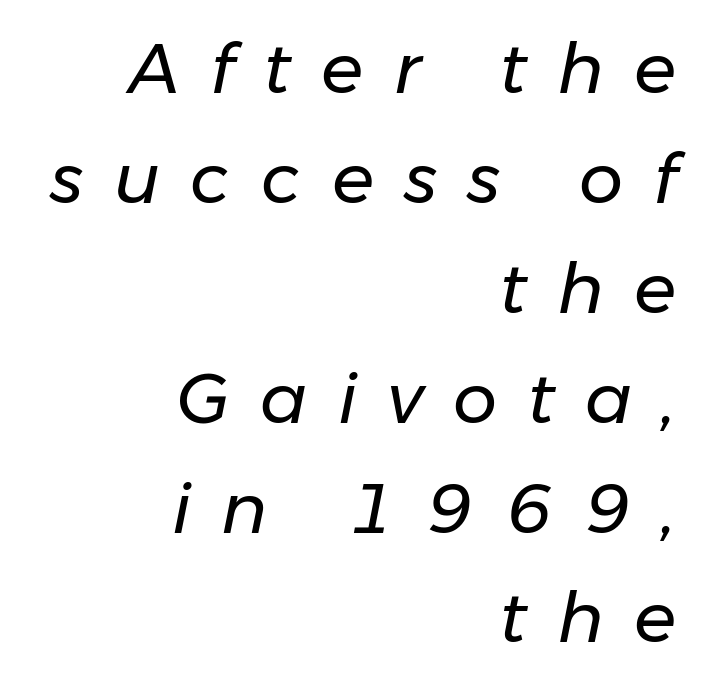
In terms of posture, this sample is oblique. Interline gaps are of average width in this sample. In CSS terms this would be text-align: right. There is plenty of visible air inserted between adjacent glyphs.
